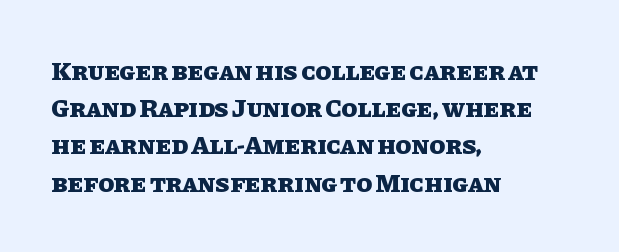
Q: Is the text bold? A: Yes.
Q: Is the text italic (slanted)? A: No, it is upright.
Q: Is the text underlined? A: No.
Q: How is the paragraph aligned? A: Left-aligned.
Q: Is the spacing between letters normal or unusually wide? A: Normal.
Q: Is the spacing between lines tight, normal or loose? A: Normal.
